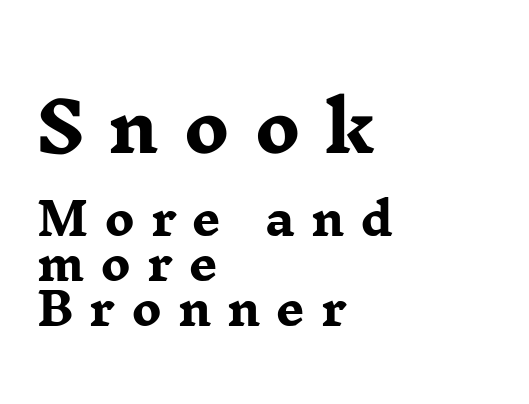
Q: Is the text bold? A: Yes.
Q: Is the text italic (slanted)? A: No, it is upright.
Q: Is the typeface a serif or a sans-serif typeface? A: Serif.
Q: Is the text underlined? A: No.
Q: How is the paragraph aligned? A: Left-aligned.
Q: Is the spacing between letters normal or unusually wide? A: Unusually wide.
Q: Is the spacing between lines tight, normal or loose? A: Tight.
Q: Which block of text is set in a larger size, the first (top) or the second (bottom)? A: The first (top) one.
Q: Width (condensed, normal, or wide)? A: Wide.
Q: Stroke contrast? A: Low.
Q: x-height? A: Medium.
Q: Monospaced? A: No.
